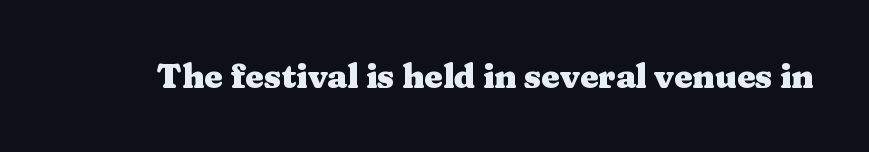
The image shows 33 px heavy, wide serif type, upright; set normal letter spacing, not underlined; medium stroke contrast and a medium x-height.
